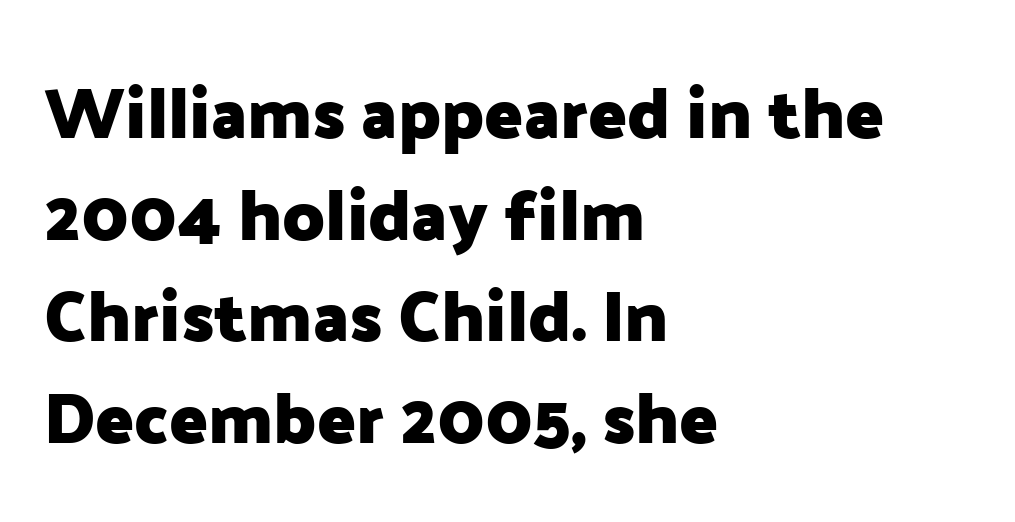
{"serif": "no", "italic": "no", "bold": "yes", "weight": "heavy", "width": "normal", "stroke_contrast": "low", "x_height": "medium", "monospaced": "no", "underline": "no", "align": "left", "line_spacing": "normal", "line_spacing_ratio": 1.43, "letter_spacing": "normal", "letter_spacing_em": 0.0, "glyph_px": 71}
